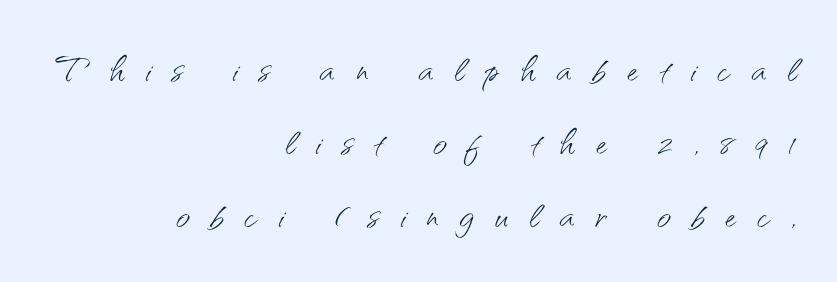
Note the varied advance widths — an 'i' is clearly narrower than an 'm'. In terms of letterspacing, this is a distinctly airy, spread setting. The string is rendered with underlining switched off. Normally led — the rows are evenly, conventionally spaced.
